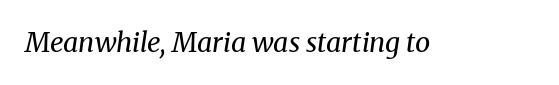
Glance below the letters and you will spot only blank space. The text carries the slant typical of an italic or oblique font. Stroke mass is kept to a normal reading level or below. The passage shown has conventional tracking throughout.
